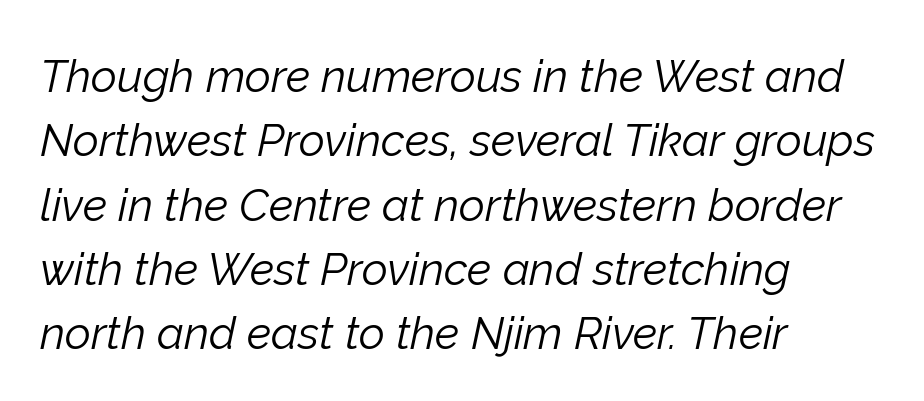
{"italic": "yes", "lean": "right", "slant_degrees": 12, "bold": "no", "weight": "light", "width": "normal", "stroke_contrast": "low", "x_height": "medium", "monospaced": "no", "underline": "no", "align": "left", "line_spacing": "normal", "line_spacing_ratio": 1.43, "letter_spacing": "normal", "letter_spacing_em": 0.0, "glyph_px": 45}
